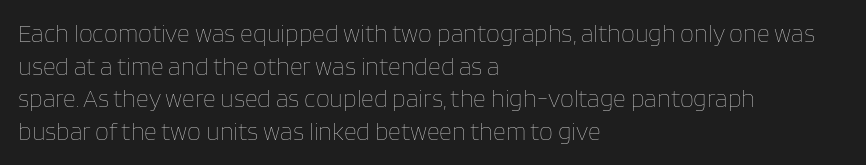
Q: Is the text bold? A: No.
Q: Is the text italic (slanted)? A: No, it is upright.
Q: Is the text underlined? A: No.
Q: How is the paragraph aligned? A: Left-aligned.
Q: Is the spacing between letters normal or unusually wide? A: Normal.
Q: Is the spacing between lines tight, normal or loose? A: Normal.
